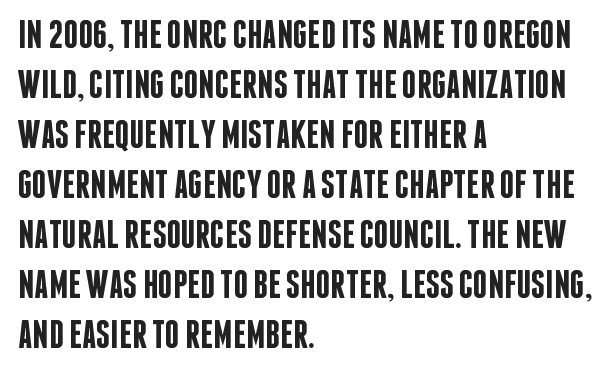
What kind of face is this? One without serifs — a sans. Looks like regular typesetting: each glyph gets only the width it needs. The line texture is even and compact thanks to regular tracking. The space directly below the letters is spotless. This sample keeps an unexceptional amount of space between lines. The font's upright variant was chosen for this text.
